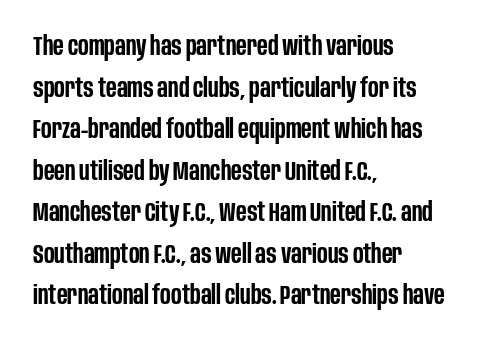
{"italic": "no", "bold": "semi", "underline": "no", "align": "left", "line_spacing": "normal", "line_spacing_ratio": 1.54, "letter_spacing": "normal", "letter_spacing_em": 0.0, "glyph_px": 27}
